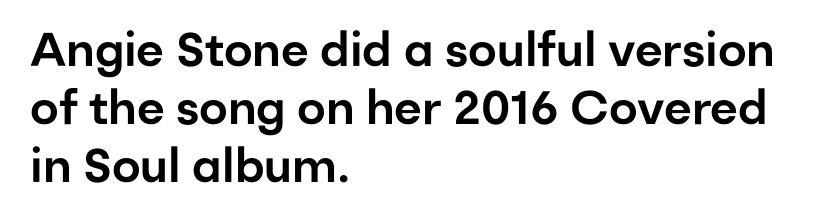
Q: Is the text italic (slanted)? A: No, it is upright.
Q: Is the typeface a serif or a sans-serif typeface? A: Sans-serif.
Q: Is the text underlined? A: No.
Q: How is the paragraph aligned? A: Left-aligned.
Q: Is the spacing between letters normal or unusually wide? A: Normal.
Q: Width (condensed, normal, or wide)? A: Normal.
Q: Stroke contrast? A: Low.
Q: x-height? A: Medium.
Q: Monospaced? A: No.
